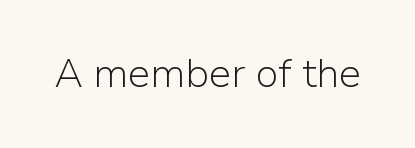
The image shows 40 px light sans-serif type, upright; set normal letter spacing, not underlined; low stroke contrast and a medium x-height.
